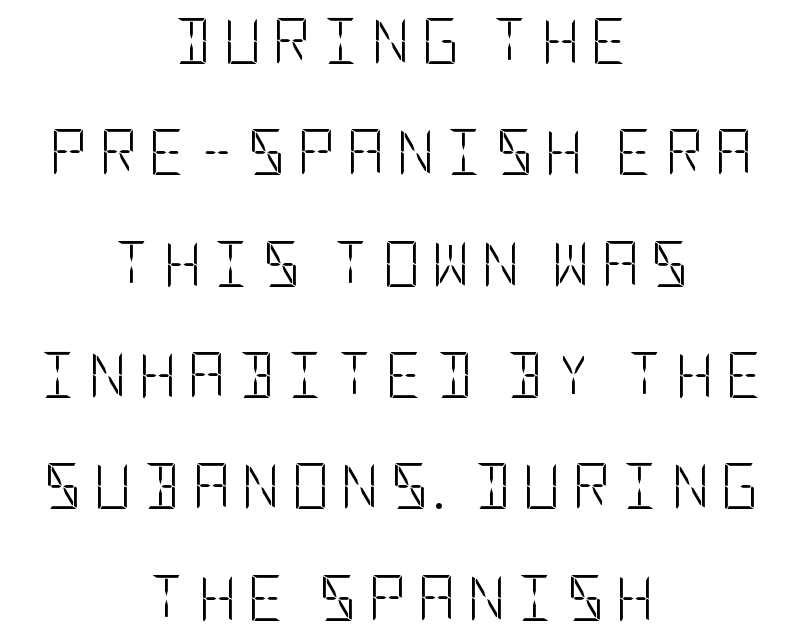
Decoration check: the copy has no underline. Horizontally, the lines are justified to the midpoint only. Caption: expanded tracking, letters set apart. Is there much room between lines? Yes — plenty of vertical air separates them. Nothing sits at the stroke ends, so this counts as sans-serif. Weight: not bold — regular or lighter.
